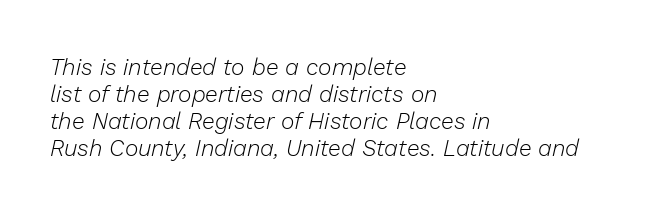
{"italic": "yes", "lean": "right", "slant_degrees": 13, "bold": "no", "underline": "no", "align": "left", "line_spacing_ratio": 1.18, "letter_spacing": "normal", "letter_spacing_em": 0.0, "glyph_px": 23}
